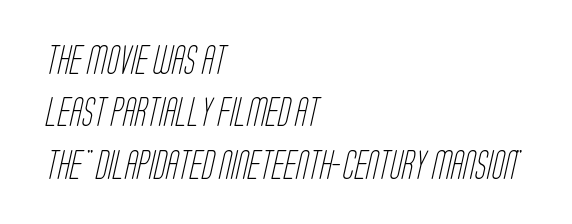
Q: Is the text bold? A: No.
Q: Is the typeface a serif or a sans-serif typeface? A: Sans-serif.
Q: Is the text underlined? A: No.
Q: How is the paragraph aligned? A: Left-aligned.
Q: Is the spacing between letters normal or unusually wide? A: Normal.
Q: Width (condensed, normal, or wide)? A: Condensed.
Q: Stroke contrast? A: Low.
Q: x-height? A: Large.
Q: Monospaced? A: No.
